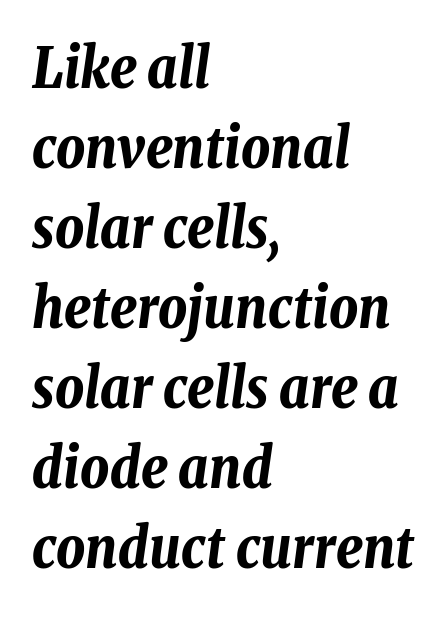
The image shows 56 px bold, condensed type, italic (leaning right); set left-aligned, normal line spacing (1.43x), normal letter spacing, not underlined; low stroke contrast and a medium x-height.
